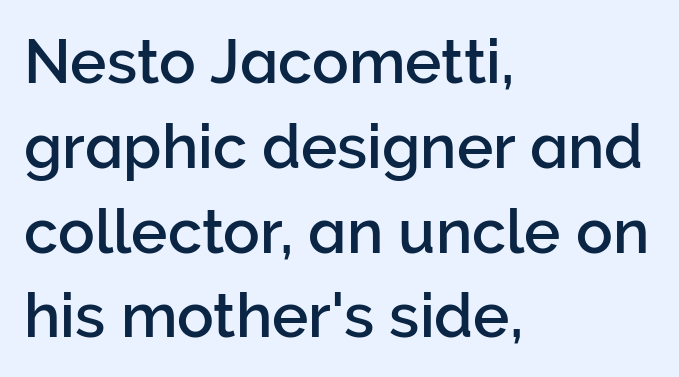
The image shows 61 px sans-serif type, upright; set left-aligned, normal line spacing (1.39x), normal letter spacing, not underlined; low stroke contrast and a medium x-height.
